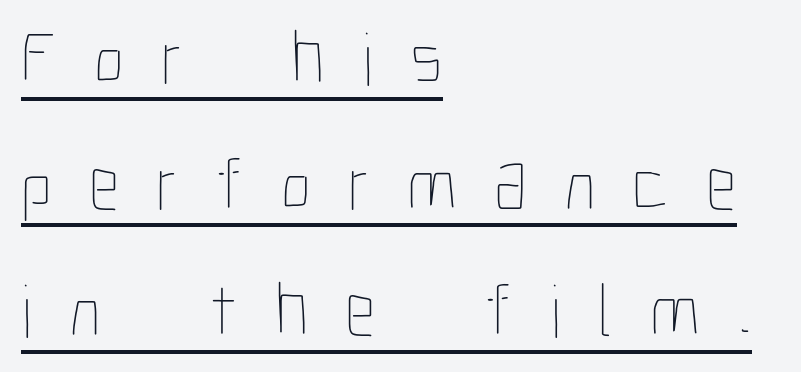
{"italic": "no", "bold": "no", "weight": "thin", "width": "condensed", "stroke_contrast": "low", "x_height": "medium", "monospaced": "no", "underline": "yes", "align": "left", "line_spacing": "normal", "line_spacing_ratio": 1.66, "letter_spacing": "wide", "letter_spacing_em": 0.49, "glyph_px": 76}
